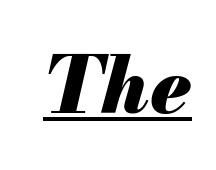
The text carries the slant typical of an italic or oblique font. Spacing between characters is what you'd get straight out of the box. The letters are bold, with thick, heavy strokes. These lines are rendered in a variable-pitch font. The sample's only ornament is a line tracing under the words.
